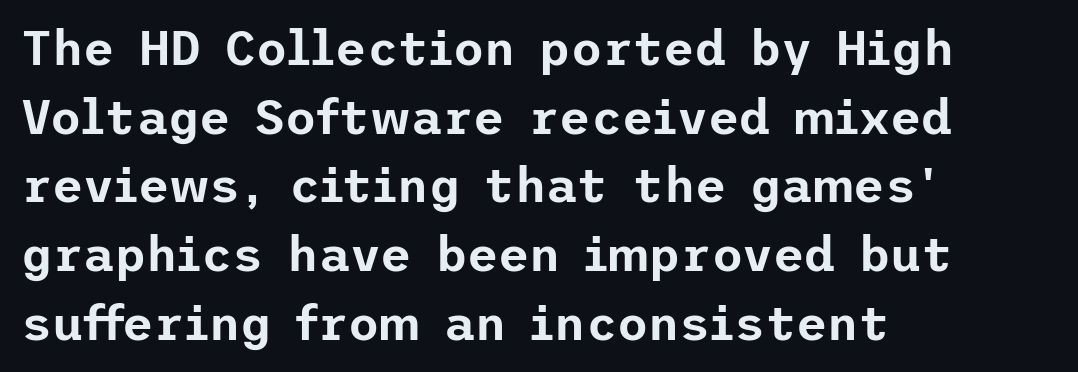
{"serif": "no", "italic": "no", "width": "normal", "stroke_contrast": "low", "x_height": "medium", "underline": "no", "align": "left", "line_spacing": "normal", "line_spacing_ratio": 1.43, "letter_spacing": "normal", "letter_spacing_em": 0.0, "glyph_px": 48}
